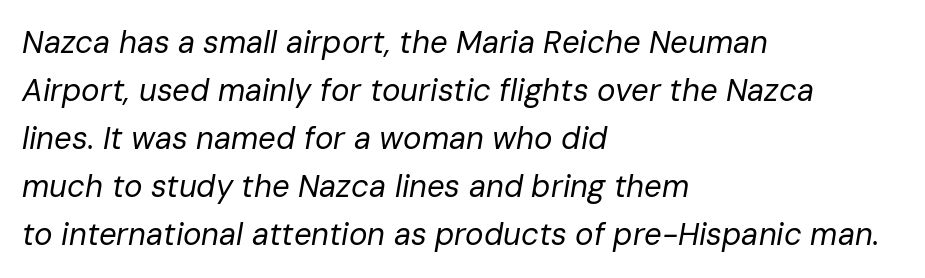
{"italic": "yes", "lean": "right", "slant_degrees": 10, "bold": "no", "weight": "regular", "width": "normal", "stroke_contrast": "low", "x_height": "medium", "monospaced": "no", "underline": "no", "align": "left", "line_spacing": "normal", "line_spacing_ratio": 1.55, "letter_spacing": "normal", "letter_spacing_em": 0.0, "glyph_px": 31}
